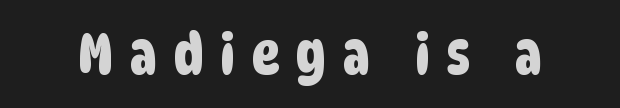
The image shows 58 px condensed sans-serif type; set unusually wide letter spacing (+0.29 em), not underlined; low stroke contrast and a large x-height.
